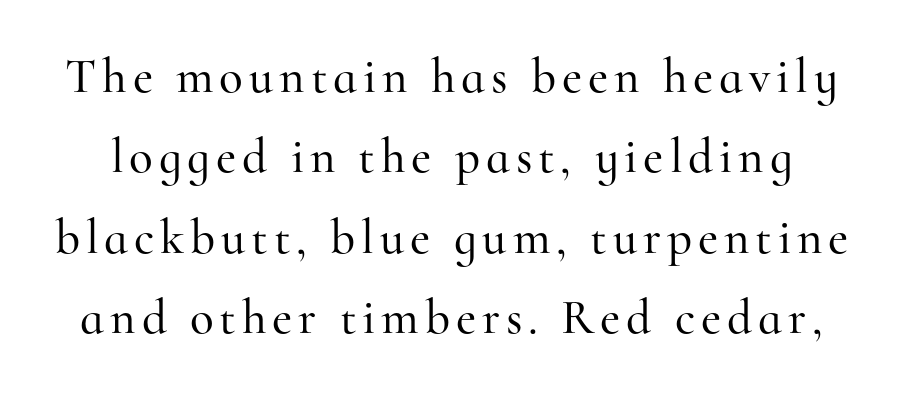
The image shows 49 px serif type, upright; set normal line spacing (1.64x), not underlined; high stroke contrast and a small x-height.
